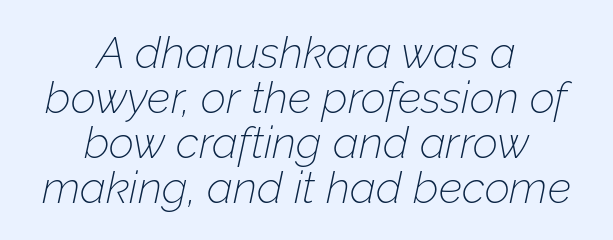
{"italic": "yes", "lean": "right", "slant_degrees": 12, "bold": "no", "weight": "thin", "width": "normal", "stroke_contrast": "low", "x_height": "medium", "monospaced": "no", "underline": "no", "align": "center", "line_spacing": "tight", "line_spacing_ratio": 1.02, "letter_spacing": "normal", "letter_spacing_em": 0.0, "glyph_px": 44}
